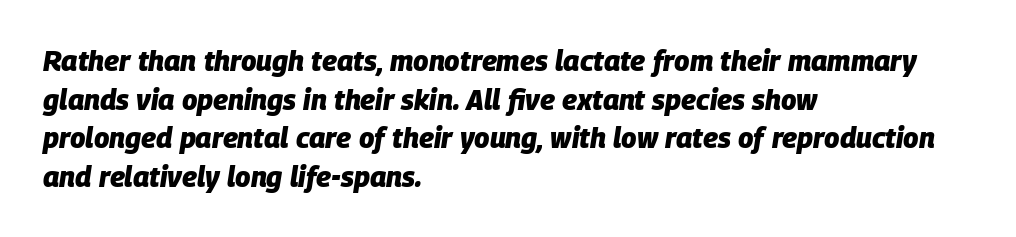
Q: Is the text bold? A: Yes.
Q: Is the text italic (slanted)? A: Yes, it leans right by about 9 degrees.
Q: Is the text underlined? A: No.
Q: How is the paragraph aligned? A: Left-aligned.
Q: Is the spacing between letters normal or unusually wide? A: Normal.
Q: Is the spacing between lines tight, normal or loose? A: Normal.
Q: Width (condensed, normal, or wide)? A: Normal.
Q: Stroke contrast? A: Low.
Q: x-height? A: Large.
Q: Monospaced? A: No.
